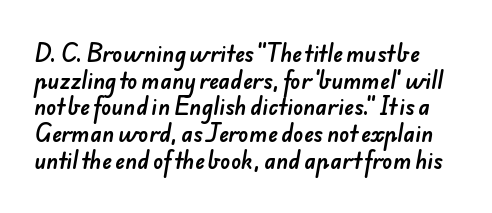
The image shows 21 px text type; set normal line spacing (1.27x), normal letter spacing, not underlined.
